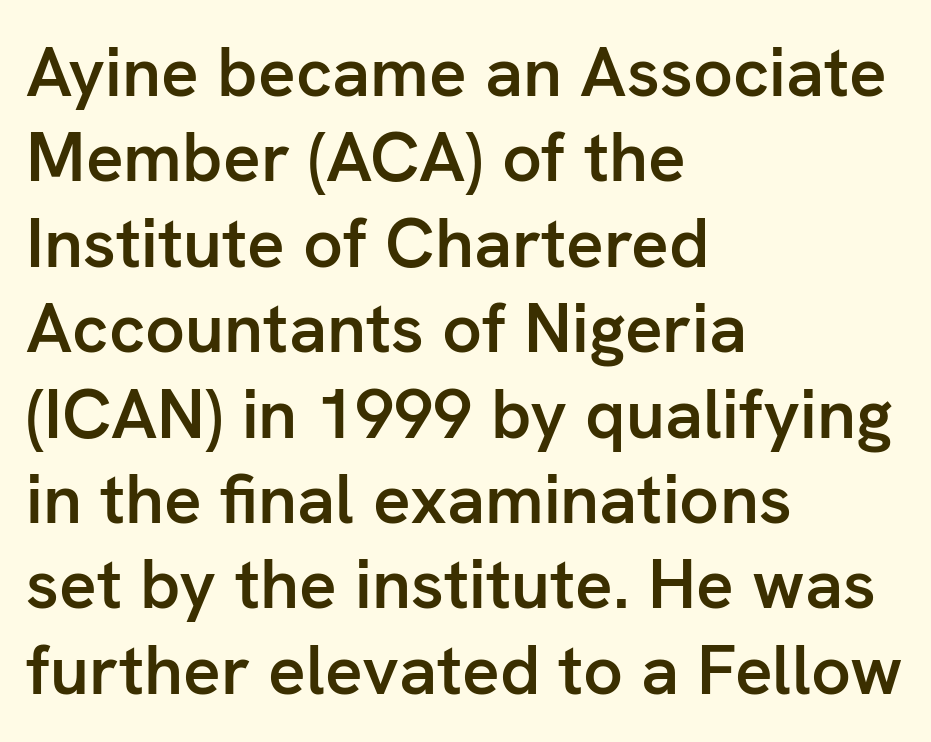
{"serif": "no", "italic": "no", "bold": "semi", "weight": "semibold", "width": "normal", "stroke_contrast": "low", "x_height": "medium", "monospaced": "no", "underline": "no", "align": "left", "line_spacing_ratio": 1.22, "letter_spacing": "normal", "letter_spacing_em": 0.0, "glyph_px": 70}
